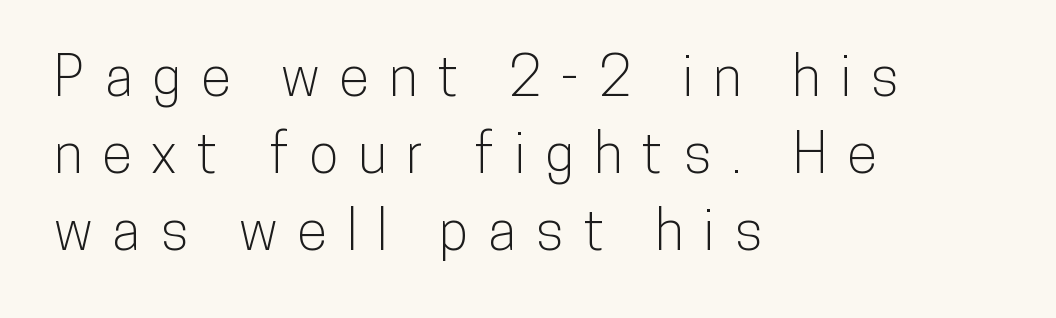
Baseline-to-baseline distance is the conventional proportion of letter height. No word sits above an underline. The paragraph has a hard left edge and a soft right edge. Each letter keeps its own natural width here, so spacing adapts to shape.
